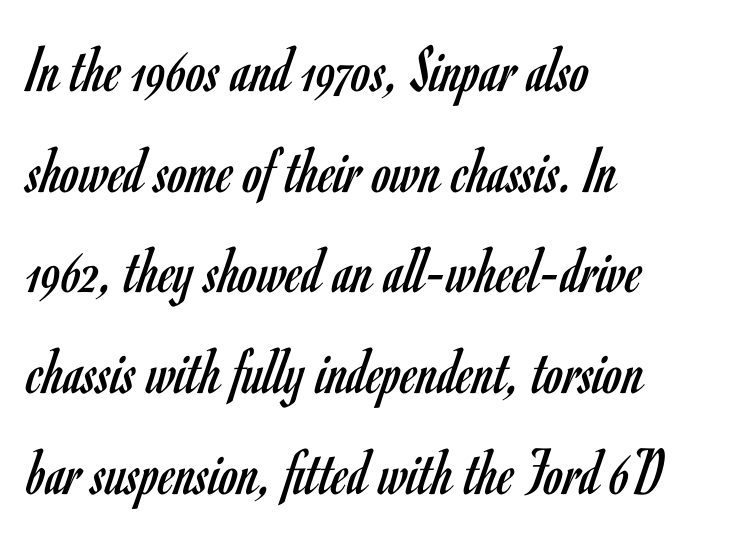
{"serif": "no", "bold": "no", "weight": "regular", "width": "condensed", "stroke_contrast": "low", "x_height": "small", "monospaced": "no", "underline": "no", "align": "left", "line_spacing": "normal", "line_spacing_ratio": 1.48, "letter_spacing": "normal", "letter_spacing_em": 0.0, "glyph_px": 68}
